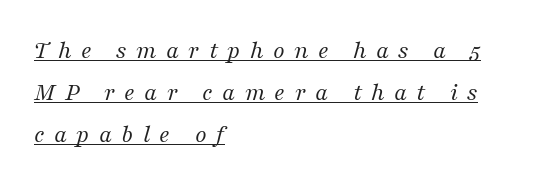
{"italic": "yes", "lean": "right", "slant_degrees": 16, "bold": "no", "underline": "yes", "align": "left", "line_spacing": "normal", "line_spacing_ratio": 1.62, "letter_spacing": "wide", "letter_spacing_em": 0.36, "glyph_px": 26}
